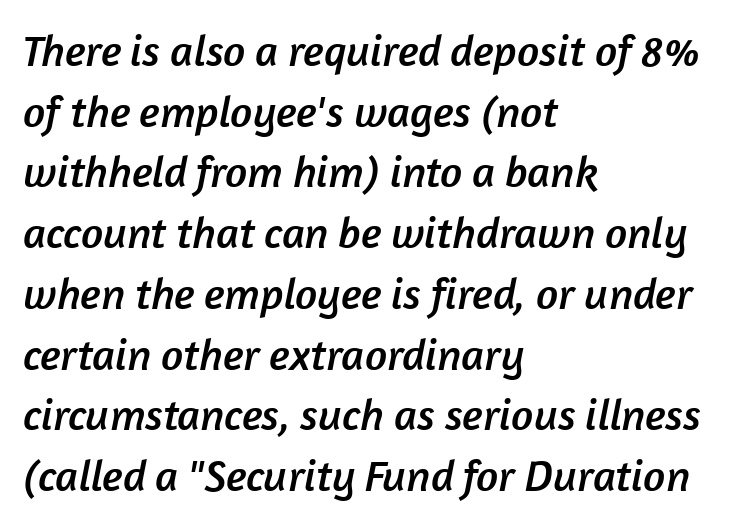
Q: Is the typeface a serif or a sans-serif typeface? A: Sans-serif.
Q: Is the text underlined? A: No.
Q: How is the paragraph aligned? A: Left-aligned.
Q: Is the spacing between letters normal or unusually wide? A: Normal.
Q: Is the spacing between lines tight, normal or loose? A: Normal.
Q: Width (condensed, normal, or wide)? A: Normal.
Q: Stroke contrast? A: Low.
Q: x-height? A: Medium.
Q: Monospaced? A: No.
